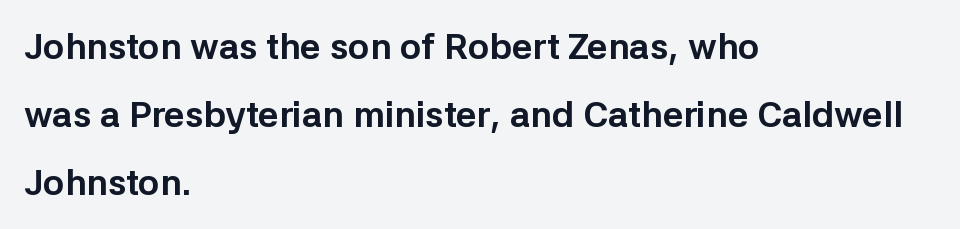
{"serif": "no", "italic": "no", "bold": "yes", "weight": "bold", "width": "normal", "stroke_contrast": "low", "x_height": "medium", "monospaced": "no", "underline": "no", "align": "left", "line_spacing_ratio": 1.89, "letter_spacing": "normal", "letter_spacing_em": 0.0, "glyph_px": 36}
